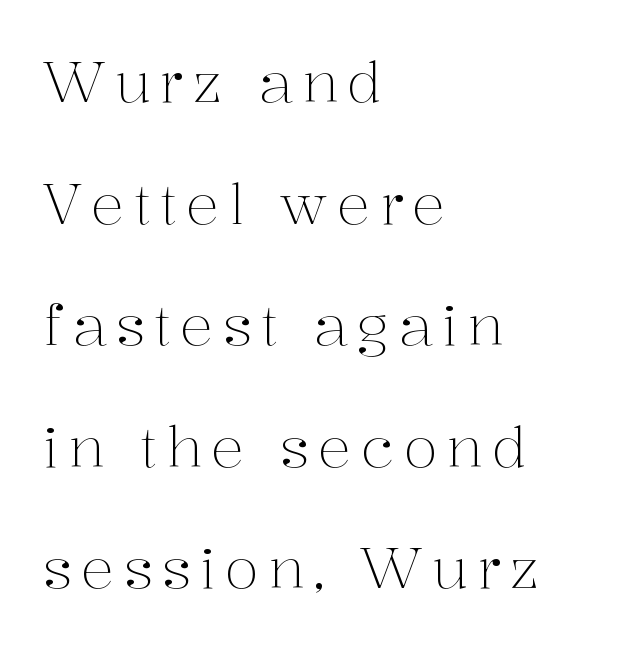
Q: Is the text bold? A: No.
Q: Is the text italic (slanted)? A: No, it is upright.
Q: Is the typeface a serif or a sans-serif typeface? A: Serif.
Q: Is the text underlined? A: No.
Q: How is the paragraph aligned? A: Left-aligned.
Q: Is the spacing between lines tight, normal or loose? A: Loose.
Q: Width (condensed, normal, or wide)? A: Normal.
Q: Stroke contrast? A: Medium.
Q: x-height? A: Medium.
Q: Monospaced? A: No.
